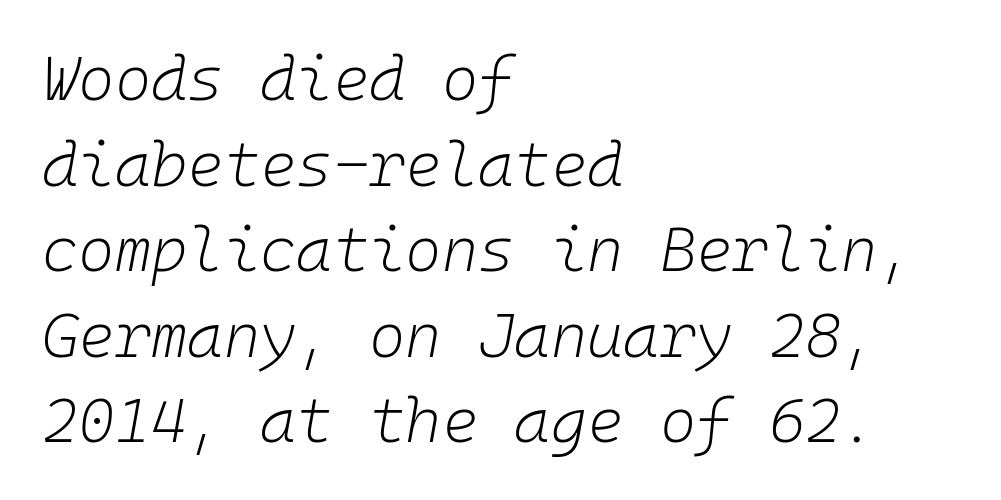
The image shows 62 px light type, italic (leaning right), monospaced; set left-aligned, normal line spacing (1.38x), normal letter spacing, not underlined; low stroke contrast and a medium x-height.
